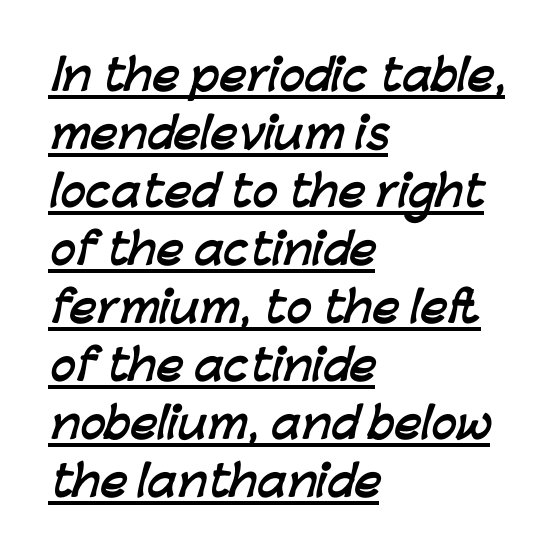
The image shows 42 px semibold sans-serif type; set left-aligned, normal line spacing (1.38x), normal letter spacing, underlined; low stroke contrast and a medium x-height.
